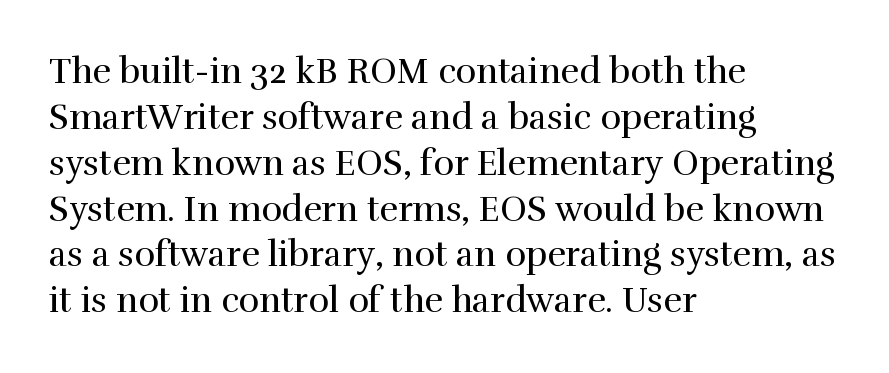
The image shows 35 px regular-weight serif type, upright; set left-aligned, normal line spacing (1.31x), normal letter spacing, not underlined; high stroke contrast and a medium x-height.
